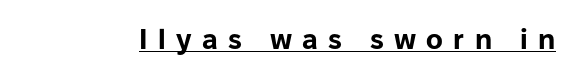
{"serif": "no", "italic": "no", "bold": "yes", "weight": "bold", "width": "normal", "stroke_contrast": "low", "x_height": "medium", "monospaced": "no", "underline": "yes", "letter_spacing": "wide", "letter_spacing_em": 0.37, "glyph_px": 28}
